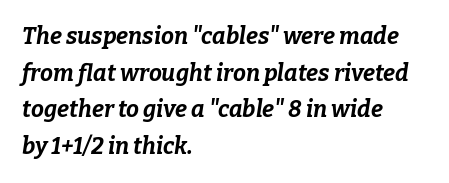
Descender tails drop into unmarked territory. Its strokes are broad and dark, the hallmark of bold type. Evenly set lines give the paragraph a standard silhouette. Between one letter and the next there's only the usual sliver of space. You can tell it's italic because the verticals aren't actually vertical. The lines in this sample share a left origin and differ only in where they stop.
